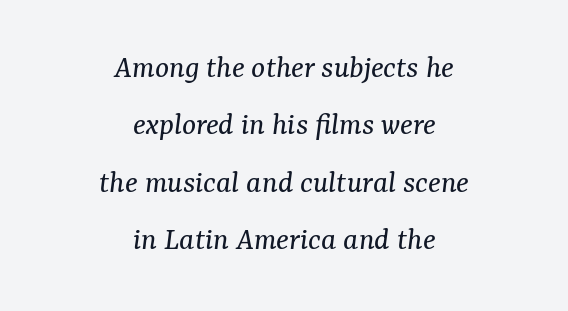
The image shows 33 px regular-weight serif type, italic (leaning right); set centered, line spacing 1.74x, normal letter spacing, not underlined; medium stroke contrast and a medium x-height.
